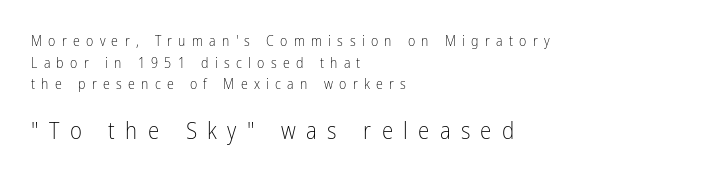
The passage shown is not underscored anywhere. Teacher's note: observe the even left margin — that is flush-left alignment. The lines sit at an ordinary, default distance from one another. Nothing heavy about these letters — not bold at all.
